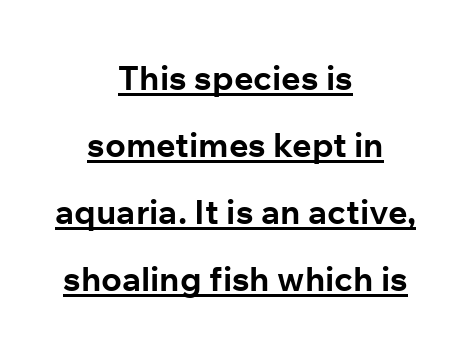
{"serif": "no", "italic": "no", "bold": "yes", "weight": "bold", "width": "normal", "stroke_contrast": "low", "x_height": "medium", "monospaced": "no", "underline": "yes", "align": "center", "line_spacing": "loose", "line_spacing_ratio": 1.97, "letter_spacing": "normal", "letter_spacing_em": 0.0, "glyph_px": 34}
